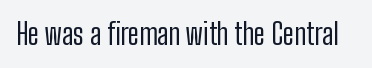
The image shows 29 px regular-weight, condensed sans-serif type, upright; set normal letter spacing, not underlined; low stroke contrast and a medium x-height.
